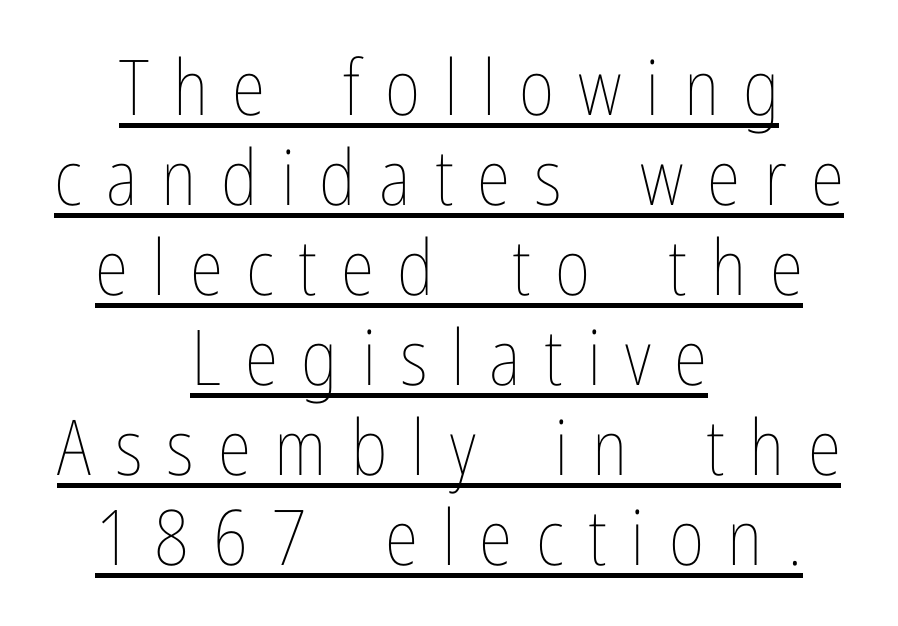
The image shows 77 px thin, condensed type, upright; set centered, line spacing 1.17x, unusually wide letter spacing (+0.31 em), underlined; low stroke contrast and a medium x-height.
